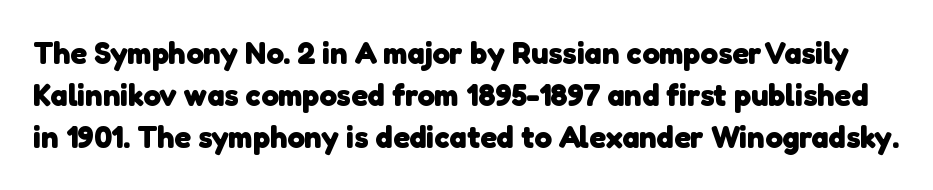
The rendering uses natural spacing where letterforms have individual widths. A sans-serif font was chosen for this passage. The string is rendered with underlining switched off. Words appear dense and cohesive because spacing is normal. Notice how thick the strokes are: this is what a full bold looks like.
